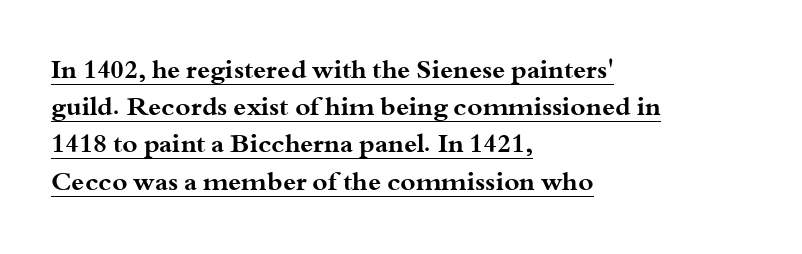
Q: Is the text bold? A: Yes.
Q: Is the text italic (slanted)? A: No, it is upright.
Q: Is the text underlined? A: Yes.
Q: How is the paragraph aligned? A: Left-aligned.
Q: Is the spacing between letters normal or unusually wide? A: Normal.
Q: Is the spacing between lines tight, normal or loose? A: Normal.
